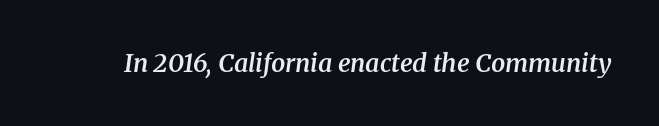
Descenders are the only things crossing below the line. Letter spacing: default. Would a proofreader flag this as italicized? Yes. The face used here is a semibold: visibly heavier than regular, lighter than bold.
